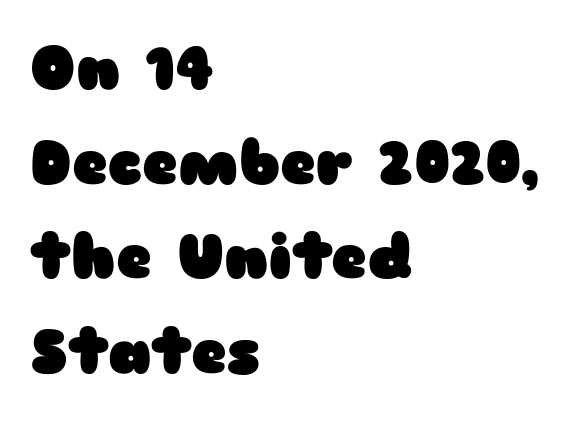
The text was rendered using a sans face with plain stroke endings. Glyph-to-glyph distance matches everyday printed text. The rendering uses a moderate line-height, typical for paragraphs. In terms of weight, the rendering is a true, heavy bold.
